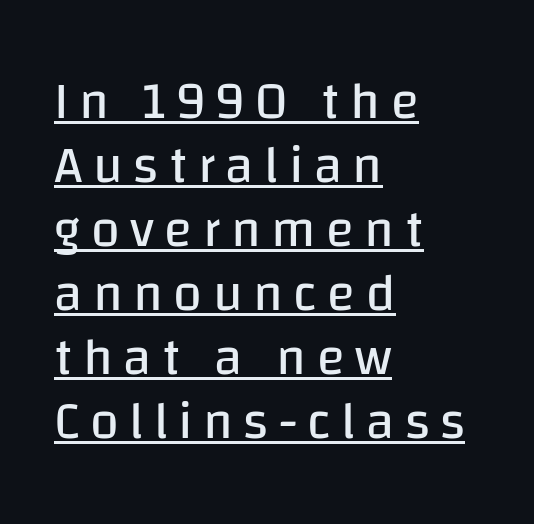
The image shows 52 px regular-weight sans-serif type, upright; set left-aligned, line spacing 1.23x, unusually wide letter spacing (+0.2 em), underlined; low stroke contrast and a large x-height.
